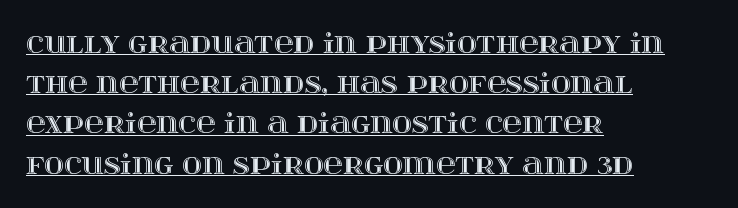
The image shows 27 px text type, upright; set left-aligned, normal line spacing (1.49x), normal letter spacing, underlined.
